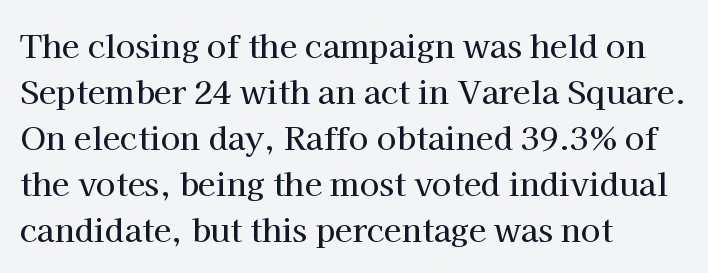
{"serif": "yes", "italic": "no", "width": "normal", "stroke_contrast": "high", "x_height": "medium", "monospaced": "no", "underline": "no", "align": "left", "line_spacing": "normal", "line_spacing_ratio": 1.44, "letter_spacing": "normal", "letter_spacing_em": 0.0, "glyph_px": 32}
